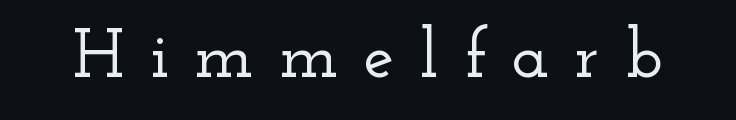
Type style note: has serifs. The lettering holds an erect, upright posture throughout. Honestly, there is no underline to notice here at all. This sample has the flowing, uneven cadence of proportional lettering. Spacing between characters has been opened up far beyond the box default.
